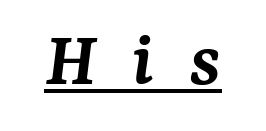
Q: Is the text bold? A: Semi-bold.
Q: Is the text italic (slanted)? A: Yes, it leans right by about 7 degrees.
Q: Is the typeface a serif or a sans-serif typeface? A: Serif.
Q: Is the text underlined? A: Yes.
Q: Is the spacing between letters normal or unusually wide? A: Unusually wide.
Q: Width (condensed, normal, or wide)? A: Normal.
Q: Stroke contrast? A: Medium.
Q: x-height? A: Medium.
Q: Monospaced? A: No.
